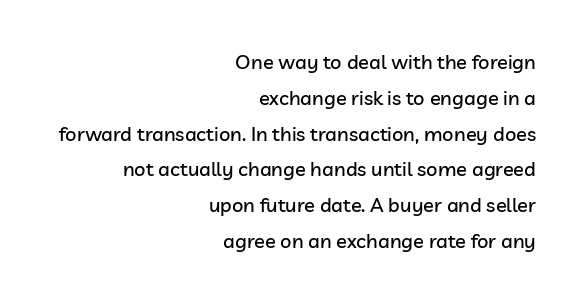
{"italic": "no", "underline": "no", "align": "right", "line_spacing_ratio": 1.79, "letter_spacing": "normal", "letter_spacing_em": 0.0, "glyph_px": 20}
